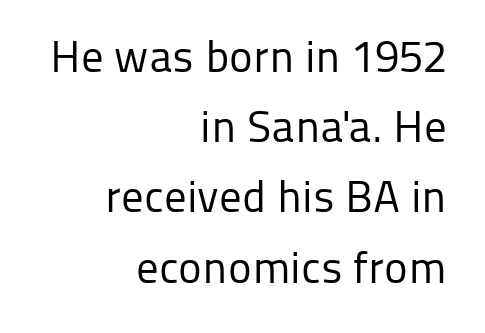
The image shows 45 px regular-weight sans-serif type, upright; set right-aligned, normal line spacing (1.56x), normal letter spacing, not underlined; low stroke contrast and a medium x-height.
